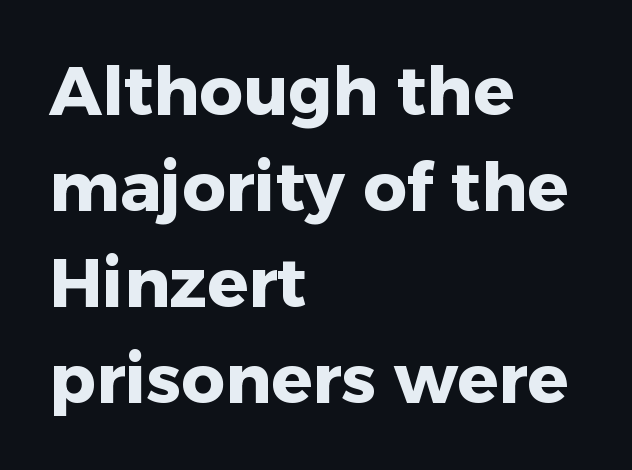
The image shows 68 px heavy sans-serif type, upright; set left-aligned, normal line spacing (1.41x), normal letter spacing, not underlined; low stroke contrast and a medium x-height.
